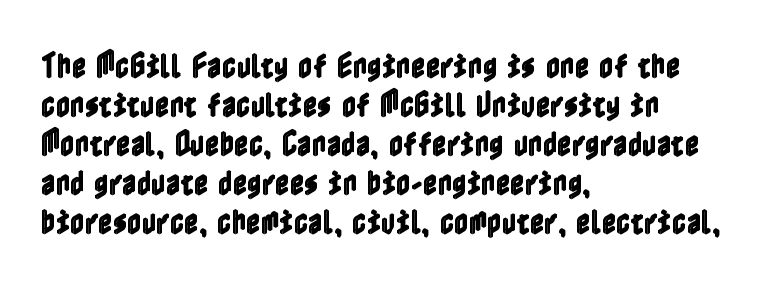
{"italic": "no", "width": "condensed", "x_height": "medium", "underline": "no", "align": "left", "line_spacing": "normal", "line_spacing_ratio": 1.39, "letter_spacing": "normal", "letter_spacing_em": 0.0, "glyph_px": 28}
